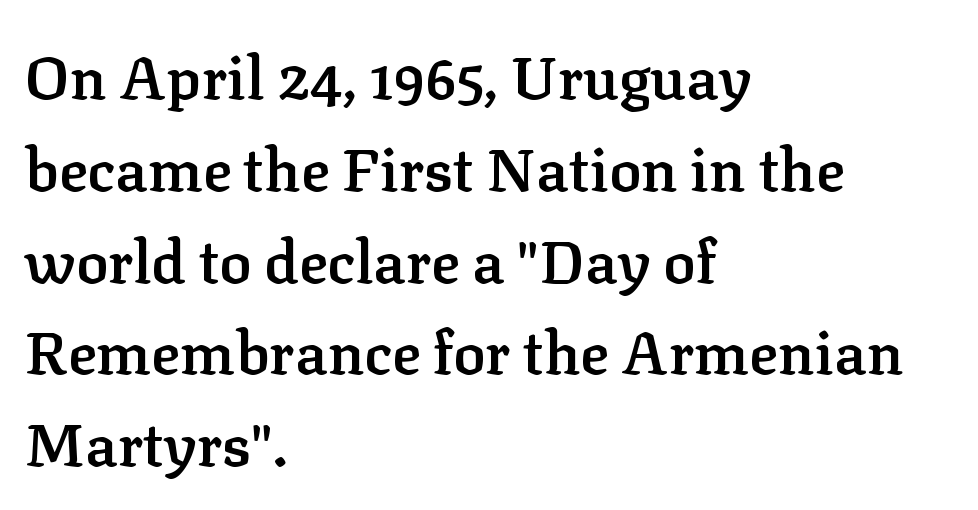
The image shows 60 px semibold serif type, upright; set left-aligned, normal line spacing (1.53x), normal letter spacing, not underlined; low stroke contrast and a medium x-height.
